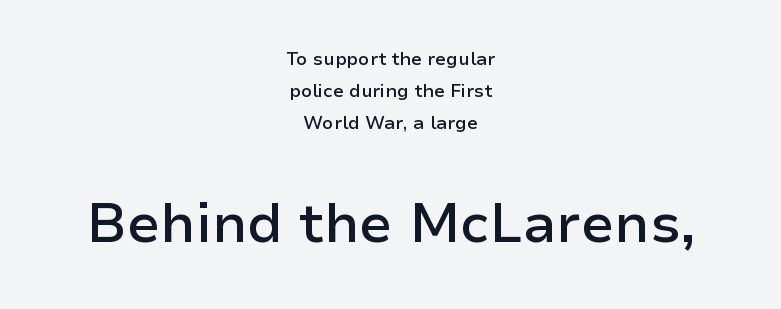
The image shows 55 px semibold sans-serif type, upright; set centered, line spacing 1.78x, normal letter spacing, not underlined; the second (bottom) block is 3.06x larger; low stroke contrast and a medium x-height.
